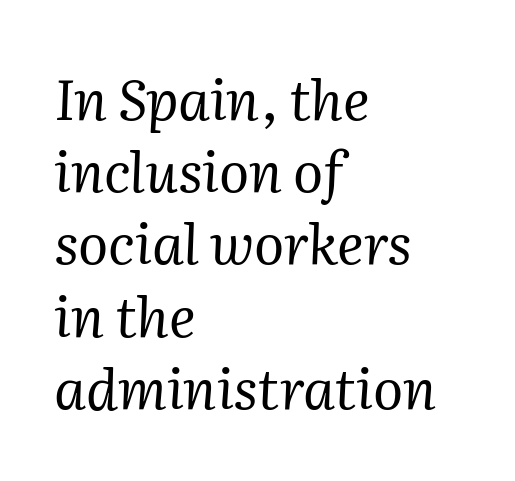
{"serif": "yes", "italic": "yes", "lean": "right", "slant_degrees": 2, "bold": "no", "weight": "regular", "width": "normal", "stroke_contrast": "medium", "x_height": "medium", "monospaced": "no", "underline": "no", "align": "left", "line_spacing": "normal", "line_spacing_ratio": 1.29, "letter_spacing": "normal", "letter_spacing_em": 0.0, "glyph_px": 56}
